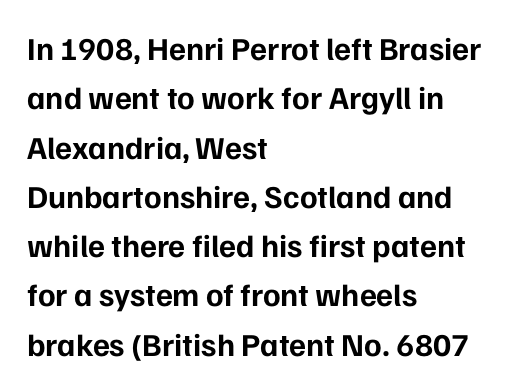
The baseline area is clear. The passage shown is typed in a proportional face where columns would drift. Italic: no, the glyphs are upright roman. These words are printed bold, with thick strokes throughout. This sample keeps an unexceptional amount of space between lines.
